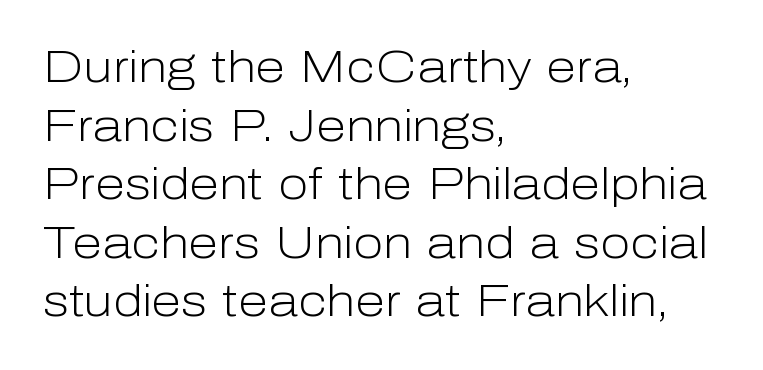
{"serif": "no", "italic": "no", "bold": "no", "weight": "light", "width": "normal", "stroke_contrast": "low", "x_height": "medium", "monospaced": "no", "underline": "no", "align": "left", "line_spacing": "normal", "line_spacing_ratio": 1.33, "letter_spacing": "normal", "letter_spacing_em": 0.0, "glyph_px": 44}
